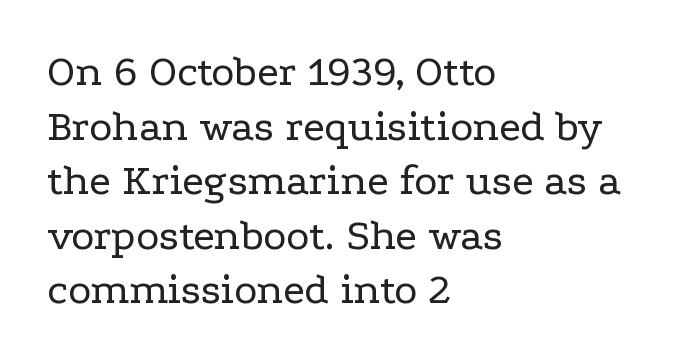
Q: Is the text bold? A: No.
Q: Is the text italic (slanted)? A: No, it is upright.
Q: Is the typeface a serif or a sans-serif typeface? A: Serif.
Q: Is the text underlined? A: No.
Q: How is the paragraph aligned? A: Left-aligned.
Q: Is the spacing between letters normal or unusually wide? A: Normal.
Q: Width (condensed, normal, or wide)? A: Wide.
Q: Stroke contrast? A: Low.
Q: x-height? A: Medium.
Q: Monospaced? A: No.
